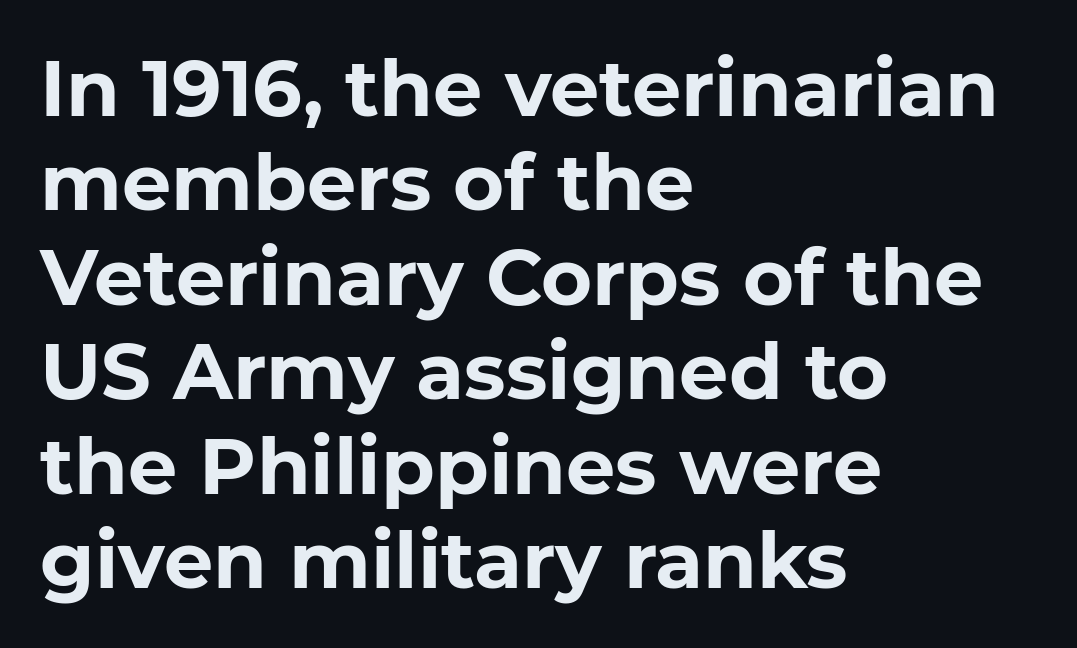
Q: Is the text bold? A: Yes.
Q: Is the text italic (slanted)? A: No, it is upright.
Q: Is the typeface a serif or a sans-serif typeface? A: Sans-serif.
Q: Is the text underlined? A: No.
Q: How is the paragraph aligned? A: Left-aligned.
Q: Is the spacing between letters normal or unusually wide? A: Normal.
Q: Width (condensed, normal, or wide)? A: Normal.
Q: Stroke contrast? A: Low.
Q: x-height? A: Medium.
Q: Monospaced? A: No.
